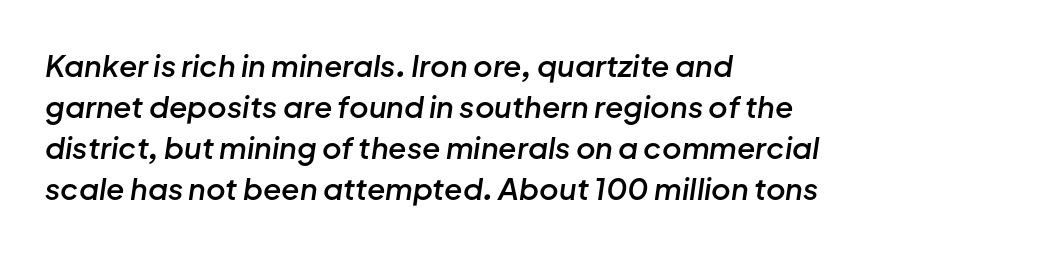
The image shows 30 px semibold type, italic (leaning right); set left-aligned, normal line spacing (1.37x), normal letter spacing, not underlined; low stroke contrast and a medium x-height.
